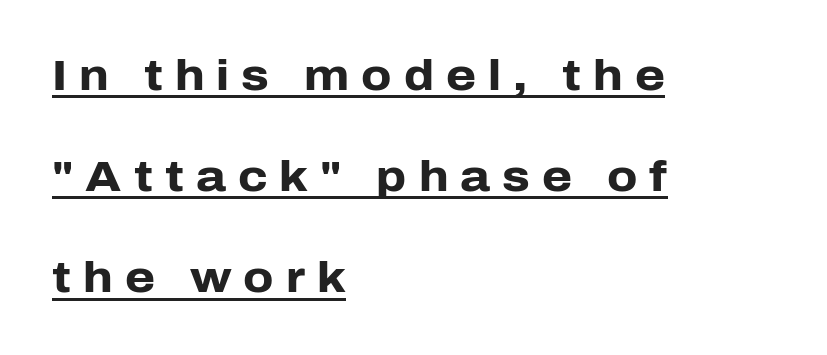
The passage shown is typeset with a sans-serif family. Layout note: lines flush left. Underlining? Definitely there. How heavy is the stroke? Heavy — this is a bold.
